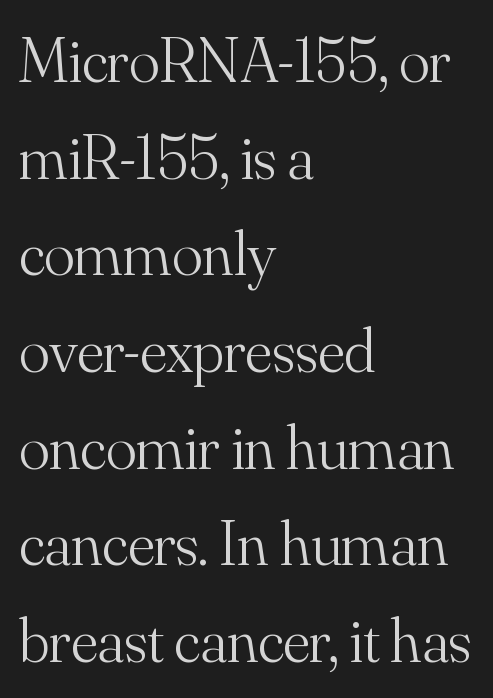
Q: Is the text bold? A: No.
Q: Is the text italic (slanted)? A: No, it is upright.
Q: Is the typeface a serif or a sans-serif typeface? A: Serif.
Q: Is the text underlined? A: No.
Q: How is the paragraph aligned? A: Left-aligned.
Q: Is the spacing between letters normal or unusually wide? A: Normal.
Q: Is the spacing between lines tight, normal or loose? A: Normal.
Q: Width (condensed, normal, or wide)? A: Normal.
Q: Stroke contrast? A: Medium.
Q: x-height? A: Small.
Q: Monospaced? A: No.
